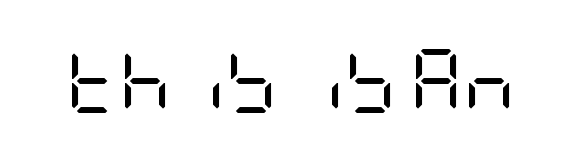
A typesetter would call this zero additional tracking. Are there feet on the stems? There aren't — it's a sans. Vertical stems look standard width or narrower in stroke. Every character sits straight up, as roman type does. Plain, unruled lines of type.
